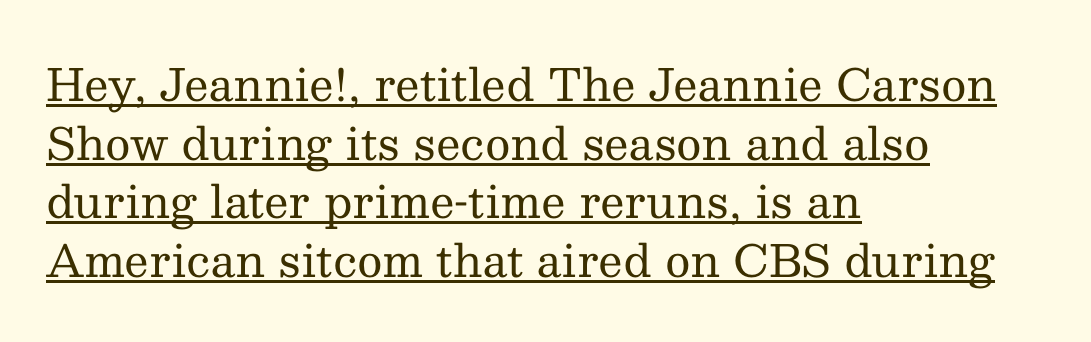
The image shows 44 px regular-weight serif type, upright; set left-aligned, normal line spacing (1.33x), normal letter spacing, underlined; medium stroke contrast and a medium x-height.
